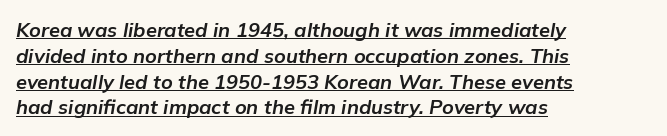
The passage shown stacks its lines at a standard gap. The paragraph shown leans on its left margin. Each word holds together tightly as a unit, with standard inter-letter gaps. The face used here appears with an underline applied.
